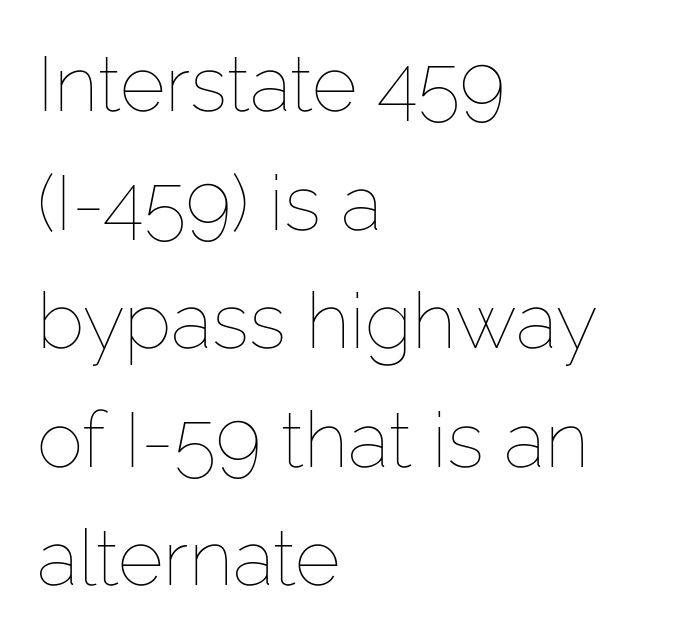
{"italic": "no", "bold": "no", "weight": "thin", "width": "normal", "stroke_contrast": "low", "x_height": "medium", "monospaced": "no", "underline": "no", "align": "left", "line_spacing": "normal", "line_spacing_ratio": 1.52, "letter_spacing": "normal", "letter_spacing_em": 0.0, "glyph_px": 78}
